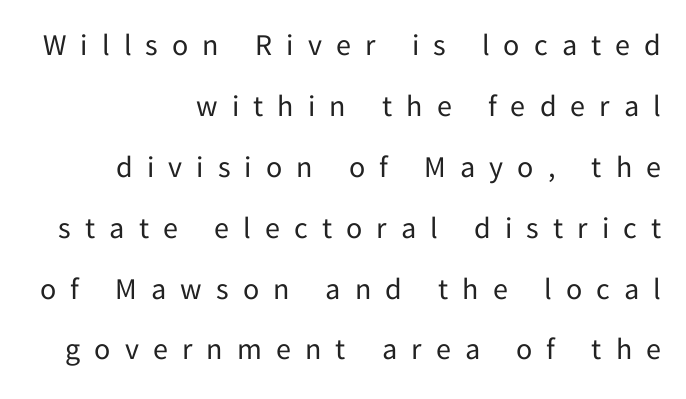
{"serif": "no", "italic": "no", "bold": "no", "weight": "regular", "width": "normal", "stroke_contrast": "low", "x_height": "medium", "monospaced": "no", "underline": "no", "align": "right", "line_spacing": "loose", "line_spacing_ratio": 2.03, "letter_spacing": "wide", "letter_spacing_em": 0.47, "glyph_px": 30}
